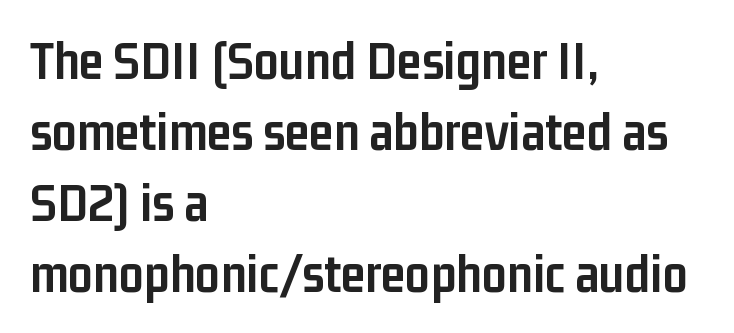
Inter-character spacing is left at the font's built-in metrics. Compared with an ordinary text face, these strokes are far heavier — a full bold. Looks like regular typesetting: each glyph gets only the width it needs. It's the straight-up-and-down kind of type.
